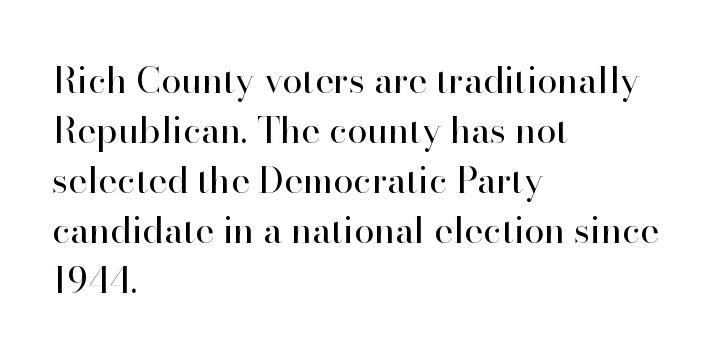
Q: Is the text bold? A: No.
Q: Is the text italic (slanted)? A: No, it is upright.
Q: Is the typeface a serif or a sans-serif typeface? A: Serif.
Q: Is the text underlined? A: No.
Q: How is the paragraph aligned? A: Left-aligned.
Q: Is the spacing between letters normal or unusually wide? A: Normal.
Q: Is the spacing between lines tight, normal or loose? A: Normal.
Q: Width (condensed, normal, or wide)? A: Normal.
Q: Stroke contrast? A: High.
Q: x-height? A: Small.
Q: Monospaced? A: No.
